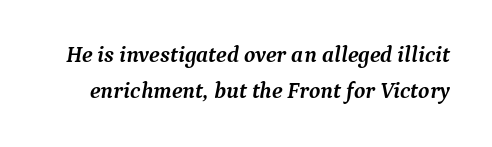
The type is set solid horizontally, with unmodified tracking. The specimen omits any rule beneath the text block's lines. The strokes are fattened all the way to bold. Would a proofreader flag this as italicized? Yes. The rows are spaced the way most documents space them.
